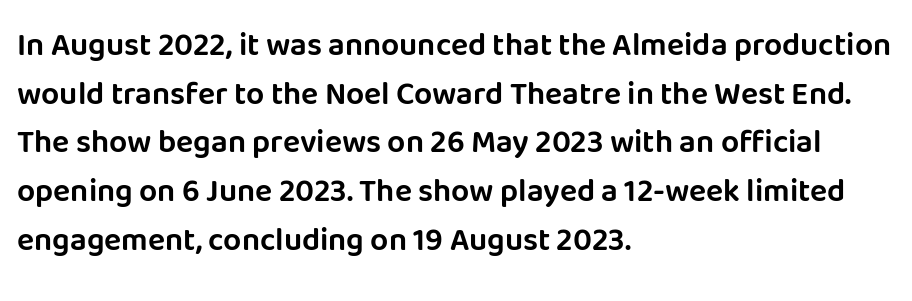
Q: Is the text italic (slanted)? A: No, it is upright.
Q: Is the typeface a serif or a sans-serif typeface? A: Sans-serif.
Q: Is the text underlined? A: No.
Q: How is the paragraph aligned? A: Left-aligned.
Q: Is the spacing between letters normal or unusually wide? A: Normal.
Q: Is the spacing between lines tight, normal or loose? A: Normal.
Q: Width (condensed, normal, or wide)? A: Normal.
Q: Stroke contrast? A: Low.
Q: x-height? A: Large.
Q: Monospaced? A: No.
